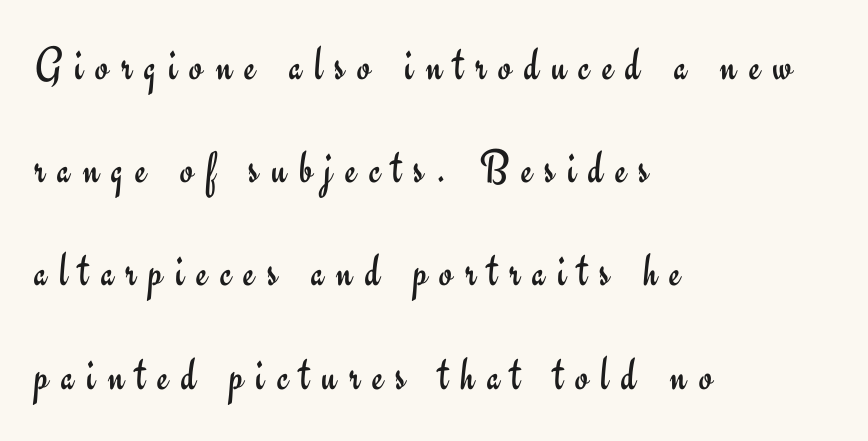
Q: Is the text bold? A: No.
Q: Is the text italic (slanted)? A: Yes.
Q: Is the typeface a serif or a sans-serif typeface? A: Sans-serif.
Q: Is the text underlined? A: No.
Q: How is the paragraph aligned? A: Left-aligned.
Q: Is the spacing between letters normal or unusually wide? A: Unusually wide.
Q: Is the spacing between lines tight, normal or loose? A: Loose.
Q: Width (condensed, normal, or wide)? A: Normal.
Q: Stroke contrast? A: Low.
Q: x-height? A: Small.
Q: Monospaced? A: No.
